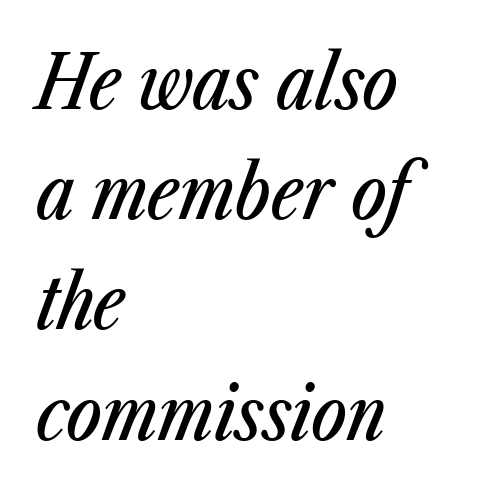
The image shows 75 px condensed type, italic (leaning right); set left-aligned, normal line spacing (1.47x), normal letter spacing, not underlined; low stroke contrast and a medium x-height.
